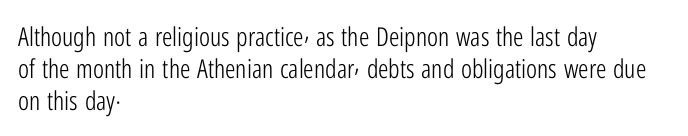
{"italic": "no", "bold": "no", "underline": "no", "align": "left", "line_spacing_ratio": 1.23, "letter_spacing": "normal", "letter_spacing_em": 0.0, "glyph_px": 26}
